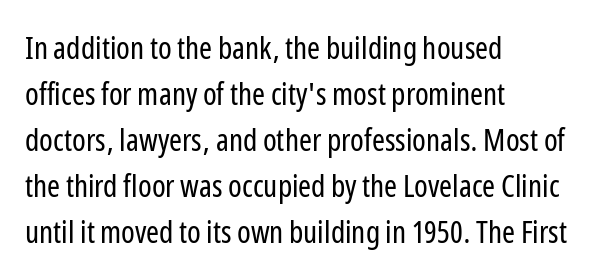
The image shows 31 px regular-weight, condensed sans-serif type, upright; set left-aligned, normal line spacing (1.48x), normal letter spacing, not underlined; low stroke contrast and a medium x-height.
